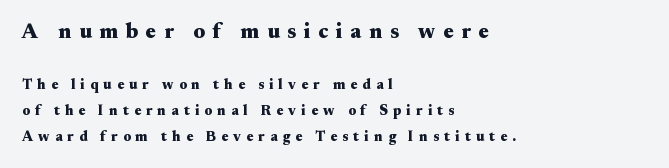
The image shows 21 px bold type, upright; set left-aligned, line spacing 1.87x, unusually wide letter spacing (+0.37 em), not underlined; the first (top) block is 1.5x larger.
